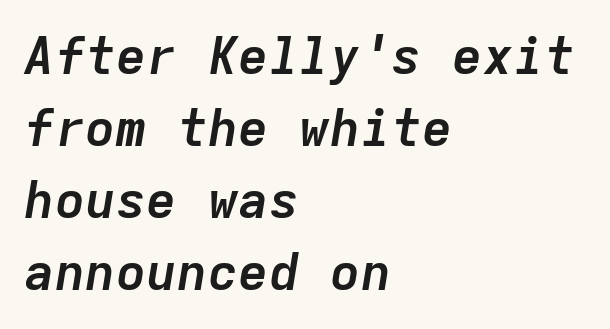
The passage shown is typed in a monospace face where columns stay perfectly aligned. There is no visible air inserted between adjacent glyphs. Letters rest on an invisible, unmarked baseline. Summary of weight: heavy, a full bold.
